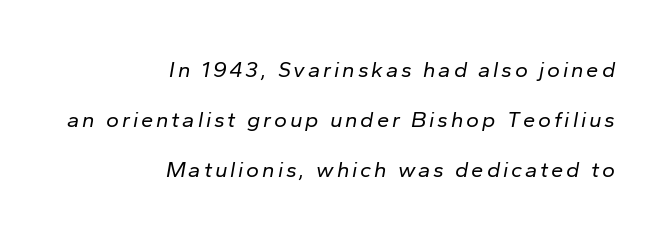
{"italic": "yes", "lean": "right", "slant_degrees": 10, "bold": "no", "underline": "no", "align": "right", "line_spacing": "loose", "line_spacing_ratio": 2.27, "glyph_px": 22}
